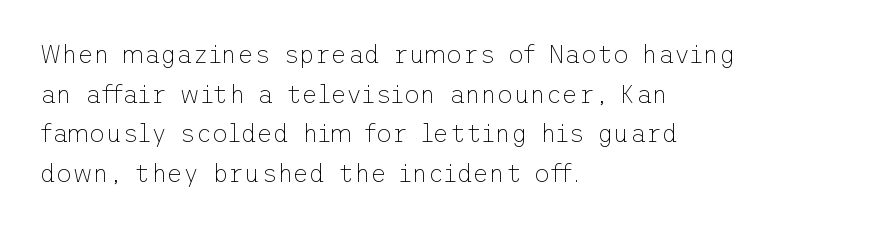
No italicization has been applied; the sample stays upright. Which margin do the lines hug? The left one — the right edge is uneven. Interline gaps are of average width in this sample. Descender tails drop into unmarked territory.
